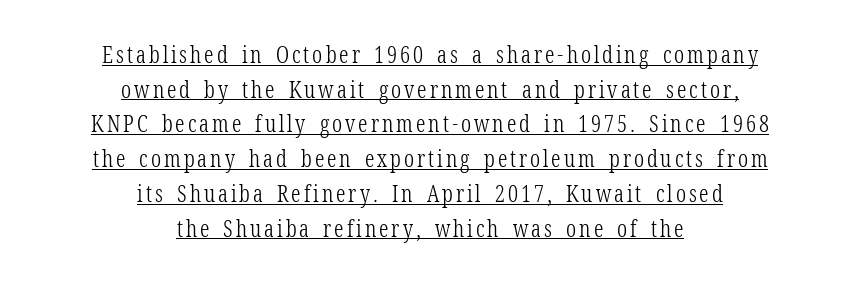
{"italic": "no", "bold": "no", "underline": "yes", "align": "center", "line_spacing": "normal", "line_spacing_ratio": 1.51, "glyph_px": 23}
